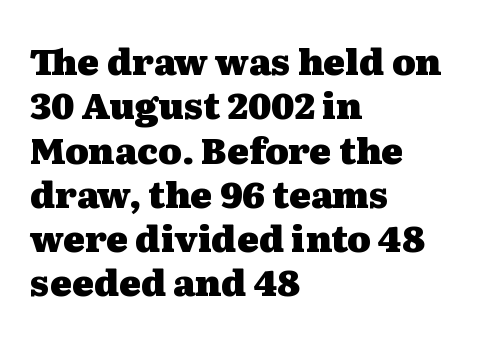
{"serif": "yes", "italic": "no", "bold": "yes", "weight": "heavy", "width": "wide", "stroke_contrast": "medium", "x_height": "medium", "monospaced": "no", "underline": "no", "align": "left", "line_spacing_ratio": 1.23, "letter_spacing": "normal", "letter_spacing_em": 0.0, "glyph_px": 36}
